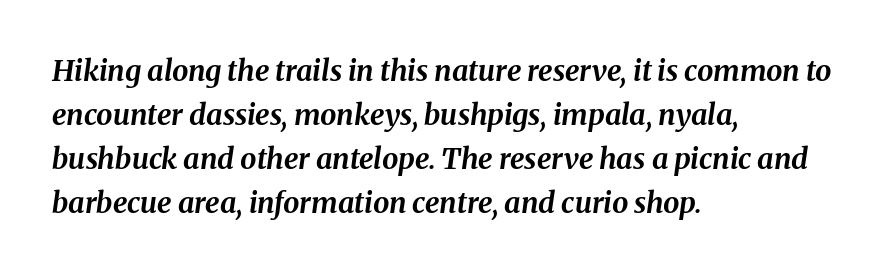
{"italic": "yes", "lean": "right", "slant_degrees": 8, "bold": "yes", "weight": "bold", "width": "normal", "stroke_contrast": "medium", "x_height": "medium", "monospaced": "no", "underline": "no", "align": "left", "line_spacing": "normal", "line_spacing_ratio": 1.52, "letter_spacing": "normal", "letter_spacing_em": 0.0, "glyph_px": 29}
